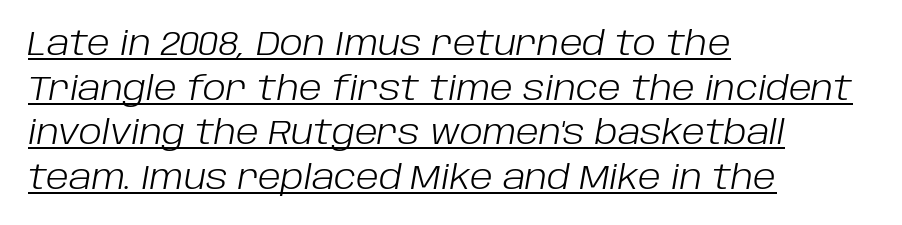
Proportional: the letters do not fall into vertical columns. The weight tops out at a normal text grade. The passage shown leans; its letterforms are oblique. Every row of glyphs begins at an identical x-position on the left.
